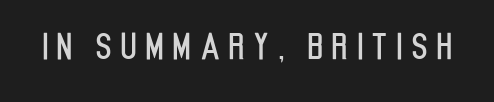
Tracking value appears strongly positive — letters spread wide. Rendered with straight, roman letterforms. Nobody drew a line under any word here. Observe the absence of serifs on each vertical stroke in this sample. Character widths vary here, with narrow letters taking less room than wide ones.
